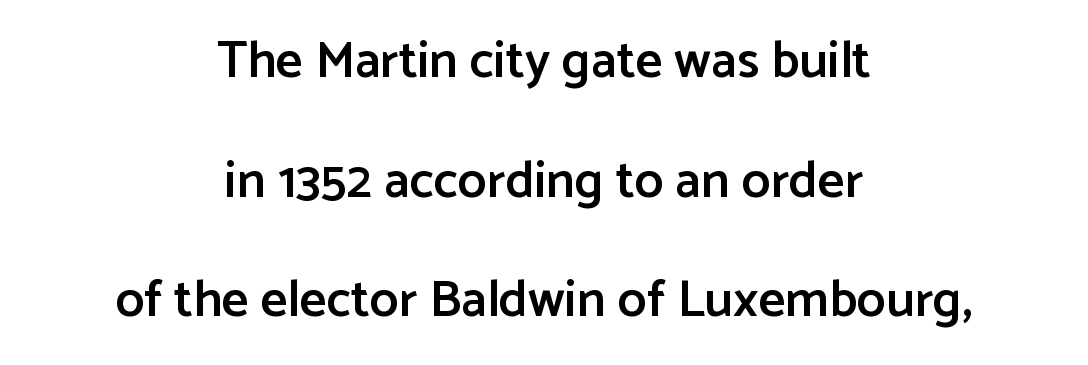
The image shows 52 px semibold sans-serif type, upright; set centered, loose line spacing (2.3x), normal letter spacing, not underlined; low stroke contrast and a medium x-height.
